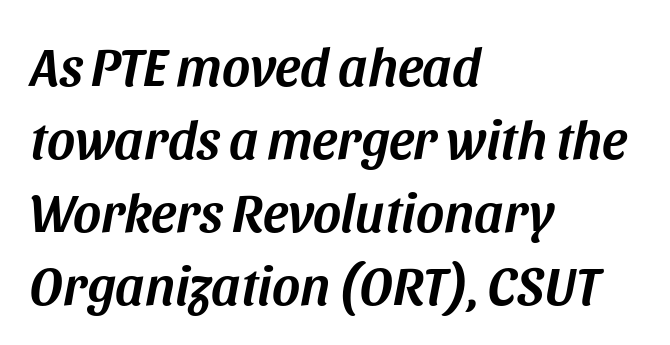
{"italic": "yes", "lean": "right", "slant_degrees": 11, "width": "normal", "stroke_contrast": "medium", "x_height": "large", "monospaced": "no", "underline": "no", "align": "left", "line_spacing": "normal", "line_spacing_ratio": 1.35, "letter_spacing": "normal", "letter_spacing_em": 0.0, "glyph_px": 54}
